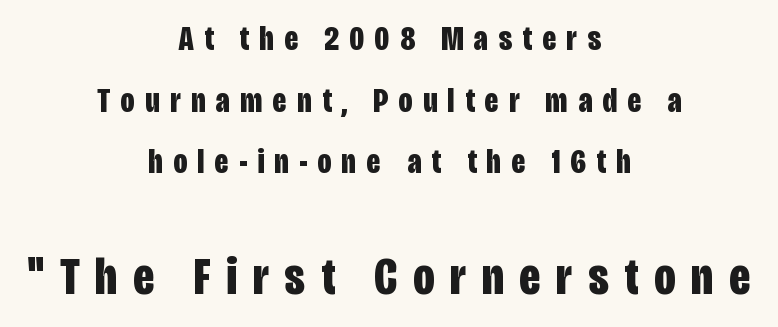
Set as a true bold cut, around the 700 mark. The composition opens small and finishes big. Words appear elongated and porous because spacing is wide. Underline: absent. Character widths vary here, with narrow letters taking less room than wide ones. Line starts and ends both wander, symmetrically.
